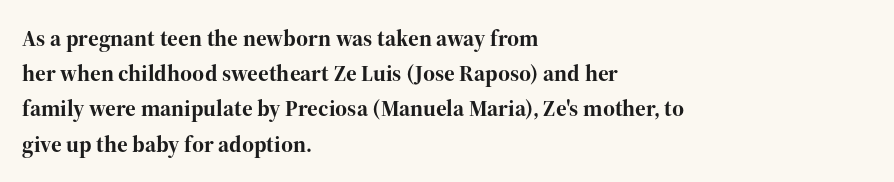
The image shows 23 px bold type, upright; set left-aligned, normal line spacing (1.53x), normal letter spacing, not underlined.
